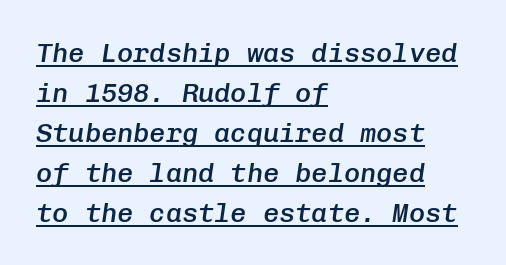
Each line starts at the same left margin while the right side varies. Underlined type. These words are printed semibold, heavier than regular yet not bold. The passage shown leans; its letterforms are oblique.
